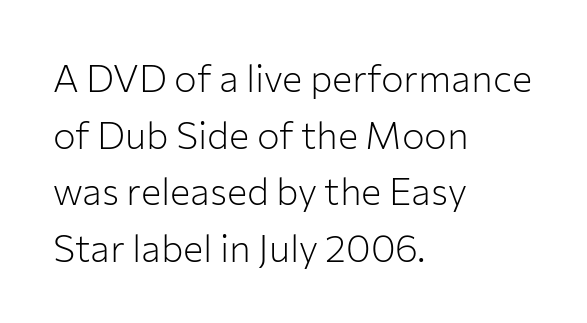
The compositor pushed each line to the left boundary. Check the space under the baseline: it is left empty. Students, observe: this is what conventionally led text looks like. Think of a printed novel: that variable character pitch is what you see here. Tall strokes in this sample are plumb rather than angled. Tracking here is standard; glyphs follow each other at the usual distance.
